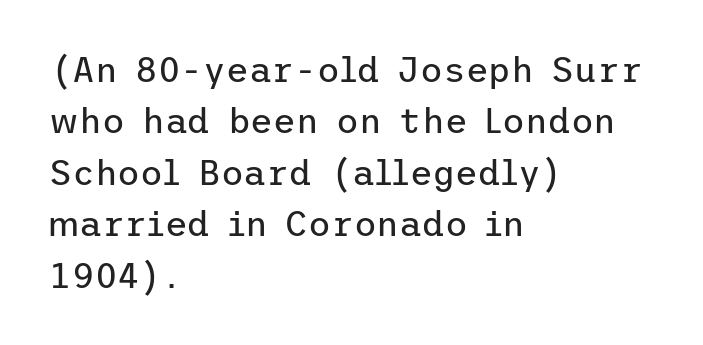
Q: Is the text bold? A: No.
Q: Is the text italic (slanted)? A: No, it is upright.
Q: Is the typeface a serif or a sans-serif typeface? A: Sans-serif.
Q: Is the text underlined? A: No.
Q: How is the paragraph aligned? A: Left-aligned.
Q: Is the spacing between letters normal or unusually wide? A: Normal.
Q: Is the spacing between lines tight, normal or loose? A: Normal.
Q: Width (condensed, normal, or wide)? A: Normal.
Q: Stroke contrast? A: Low.
Q: x-height? A: Medium.
